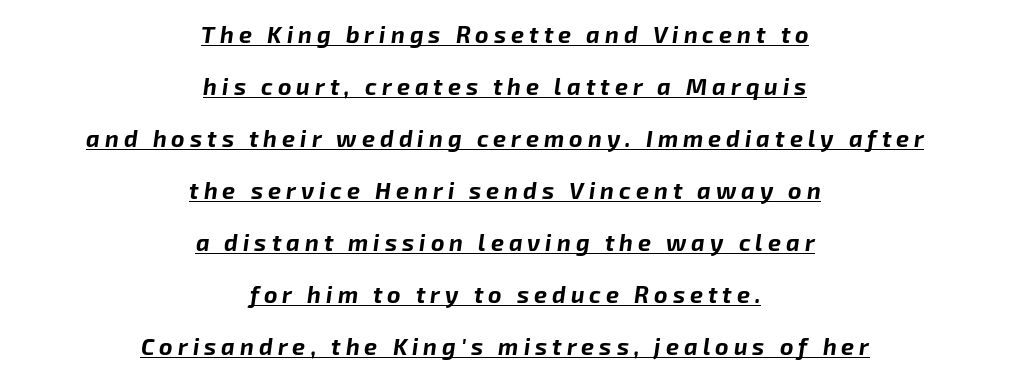
Q: Is the text bold? A: Yes.
Q: Is the text italic (slanted)? A: Yes, it leans right by about 8 degrees.
Q: Is the text underlined? A: Yes.
Q: How is the paragraph aligned? A: Centered.
Q: Is the spacing between letters normal or unusually wide? A: Unusually wide.
Q: Is the spacing between lines tight, normal or loose? A: Loose.
